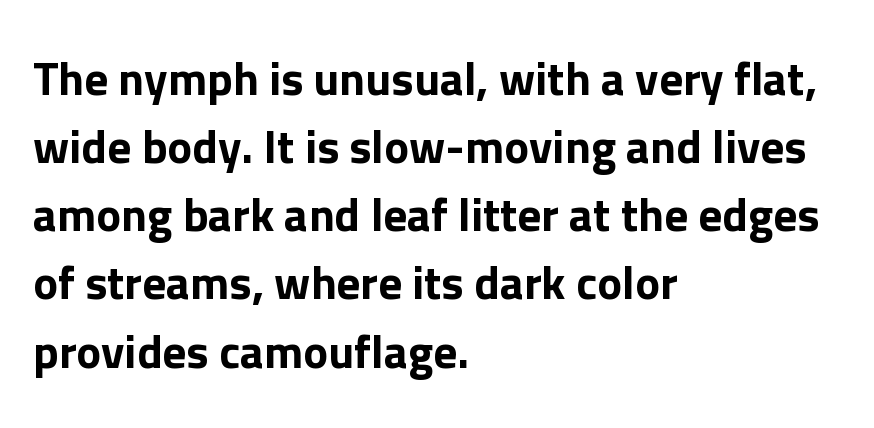
{"serif": "no", "italic": "no", "width": "normal", "stroke_contrast": "low", "x_height": "medium", "monospaced": "no", "underline": "no", "align": "left", "line_spacing": "normal", "line_spacing_ratio": 1.45, "letter_spacing": "normal", "letter_spacing_em": 0.0, "glyph_px": 47}
